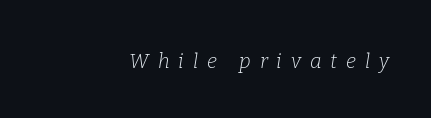
The image shows 20 px text type, italic (leaning right); set right-aligned, unusually wide letter spacing (+0.45 em), not underlined.
